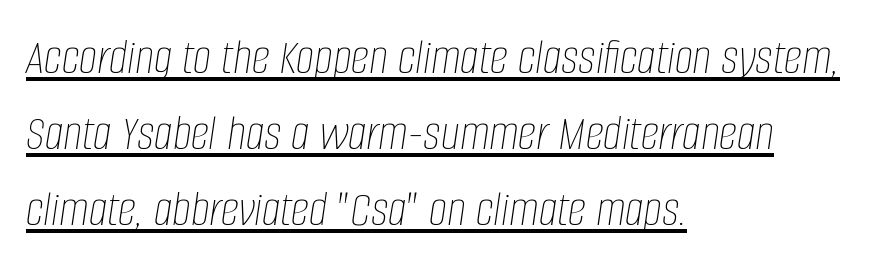
{"italic": "yes", "lean": "right", "slant_degrees": 8, "bold": "no", "weight": "thin", "width": "condensed", "stroke_contrast": "low", "x_height": "large", "monospaced": "no", "underline": "yes", "align": "left", "line_spacing": "normal", "line_spacing_ratio": 1.46, "letter_spacing": "normal", "letter_spacing_em": 0.0, "glyph_px": 52}
